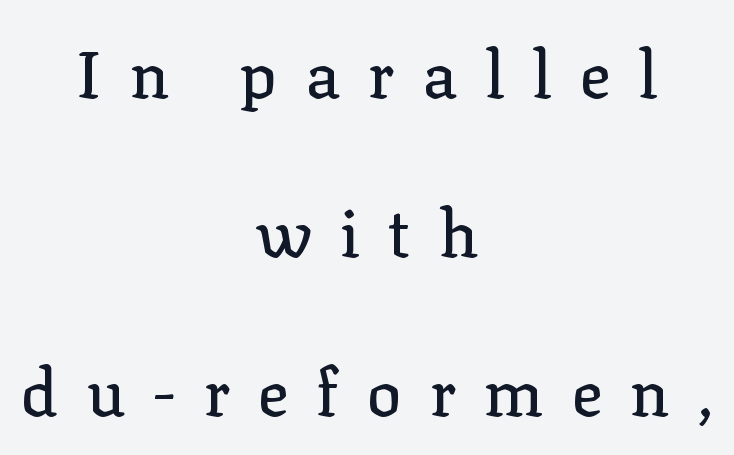
Each row of text sits above clean, open space. Every character sits straight up, as roman type does. Caption: expanded tracking, letters set apart. The designer went with a serif here, giving each stem small feet. Every row of glyphs is offset so its center matches the block's center. The passage shown is typed in a proportional face where columns would drift.
